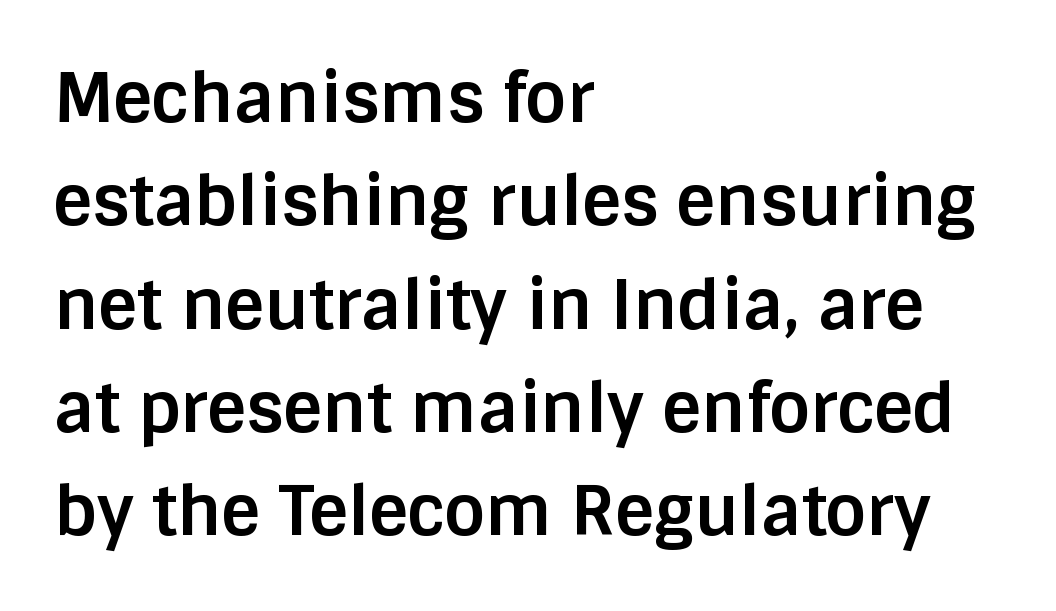
A bare baseline throughout the passage. Reading down the block, your eye returns to a fixed left position each line. In terms of weight, the rendering is a true, heavy bold. The tracking reads as untouched default to a designer's eye. The axis of the letterforms is exactly vertical. Stroke terminals: plain, sans-serif.
